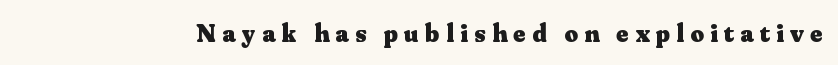
There is plenty of visible air inserted between adjacent glyphs. No word sits above an underline. The type sits square on the baseline with zero lean. The characters look thick and weighty, a clear bold.
